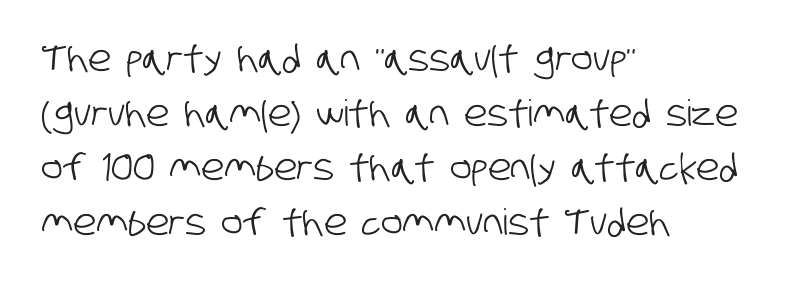
{"serif": "no", "width": "condensed", "stroke_contrast": "low", "x_height": "large", "monospaced": "no", "underline": "no", "align": "left", "line_spacing": "normal", "line_spacing_ratio": 1.52, "letter_spacing": "normal", "letter_spacing_em": 0.0, "glyph_px": 36}
